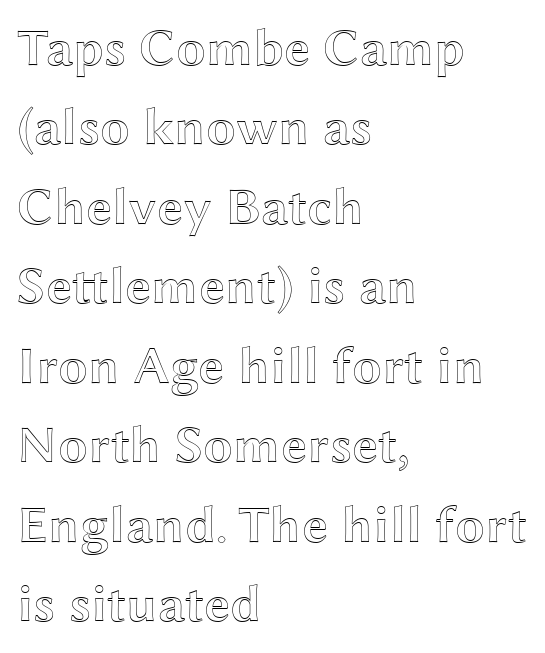
The image shows 53 px wide type, upright; set left-aligned, normal line spacing (1.5x), normal letter spacing, not underlined; a medium x-height.
